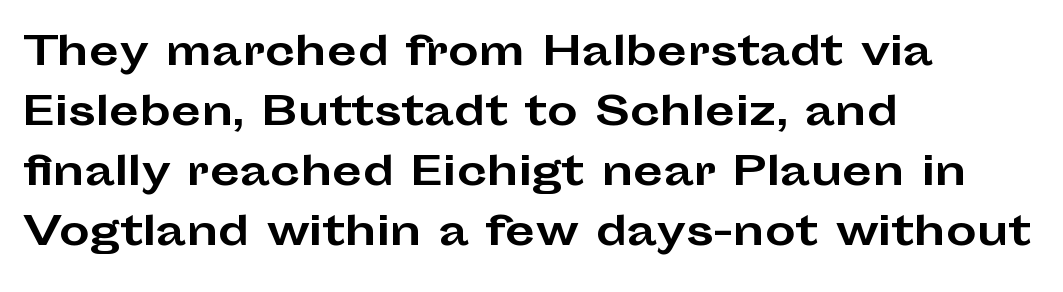
{"serif": "no", "italic": "no", "bold": "yes", "weight": "bold", "width": "wide", "stroke_contrast": "low", "x_height": "medium", "monospaced": "no", "underline": "no", "align": "left", "line_spacing": "normal", "line_spacing_ratio": 1.54, "letter_spacing": "normal", "letter_spacing_em": 0.0, "glyph_px": 39}
